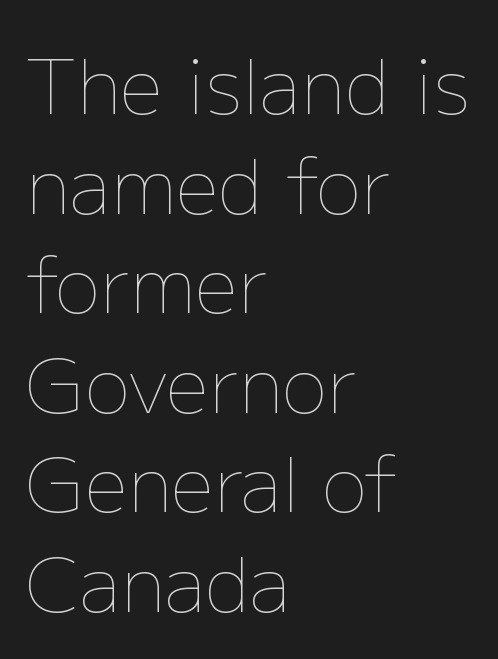
This is not heavy type; no bold has been used. This sample has the flowing, uneven cadence of proportional lettering. Leading matches the norm, producing a regular column. Unlike italic type, these characters show no tilt at all. Check the space under the baseline: it is left empty.
